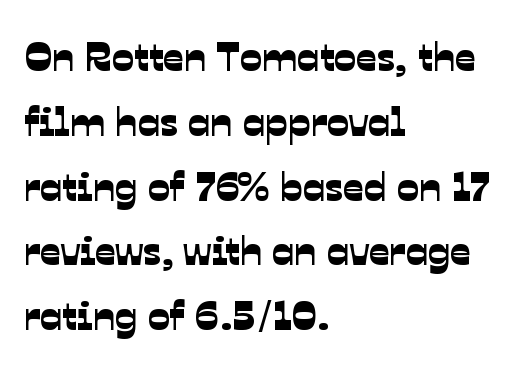
{"serif": "no", "width": "normal", "stroke_contrast": "low", "x_height": "medium", "monospaced": "no", "underline": "no", "align": "left", "line_spacing": "normal", "line_spacing_ratio": 1.58, "letter_spacing": "normal", "letter_spacing_em": 0.0, "glyph_px": 41}
